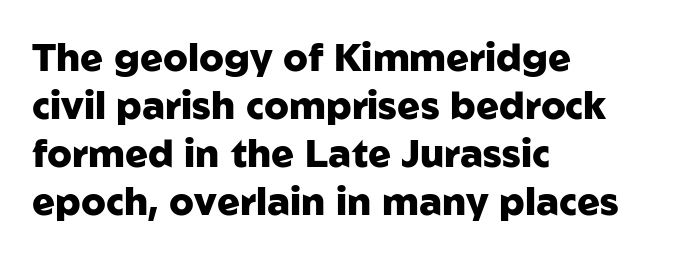
{"serif": "no", "italic": "no", "bold": "yes", "weight": "heavy", "width": "normal", "stroke_contrast": "low", "x_height": "medium", "monospaced": "no", "underline": "no", "align": "left", "line_spacing": "normal", "line_spacing_ratio": 1.26, "letter_spacing": "normal", "letter_spacing_em": 0.0, "glyph_px": 38}
